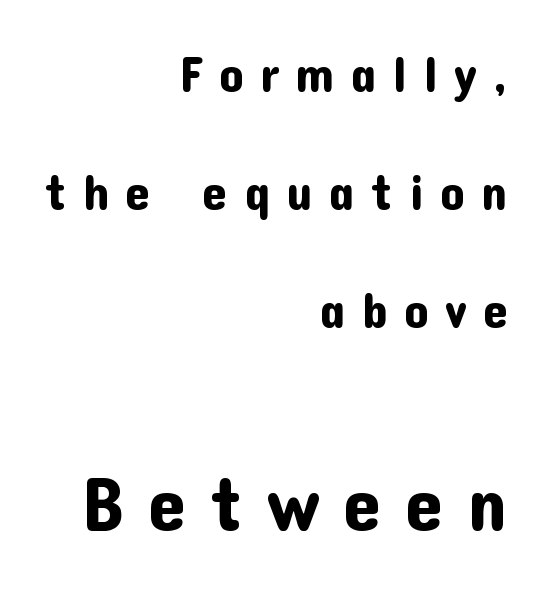
Anything drawn beneath the words? Only blank space. The lines are spread far apart with generous leading. Look at the glyph heights: the lower group is clearly the bigger setting. Looks like regular typesetting: each glyph gets only the width it needs. The paragraph has a hard right edge and a soft left edge. I'd call this a sans setting — the letters go barefoot.
